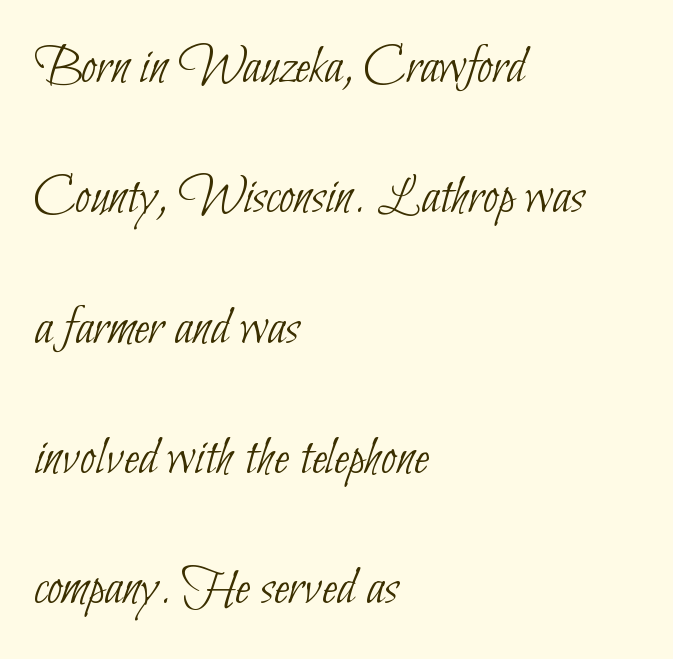
Q: Is the text bold? A: No.
Q: Is the typeface a serif or a sans-serif typeface? A: Sans-serif.
Q: Is the text underlined? A: No.
Q: How is the paragraph aligned? A: Left-aligned.
Q: Is the spacing between letters normal or unusually wide? A: Normal.
Q: Is the spacing between lines tight, normal or loose? A: Loose.
Q: Width (condensed, normal, or wide)? A: Condensed.
Q: Stroke contrast? A: Low.
Q: x-height? A: Small.
Q: Monospaced? A: No.
